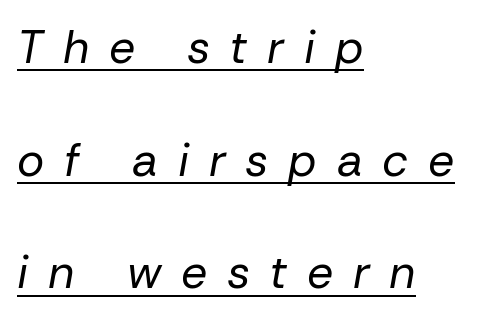
Q: Is the text bold? A: No.
Q: Is the text italic (slanted)? A: Yes, it leans right by about 10 degrees.
Q: Is the text underlined? A: Yes.
Q: How is the paragraph aligned? A: Left-aligned.
Q: Is the spacing between letters normal or unusually wide? A: Unusually wide.
Q: Is the spacing between lines tight, normal or loose? A: Loose.
Q: Width (condensed, normal, or wide)? A: Normal.
Q: Stroke contrast? A: Low.
Q: x-height? A: Medium.
Q: Monospaced? A: No.
